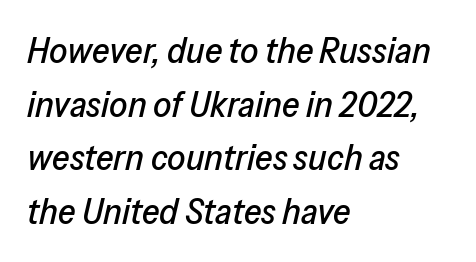
Notice how the passage keeps a crisp vertical edge on the left only. These lines are rendered in a variable-pitch font. This rendering features lettering with no underline. Notice how descenders clear the ascenders below comfortably — that's standard leading.
